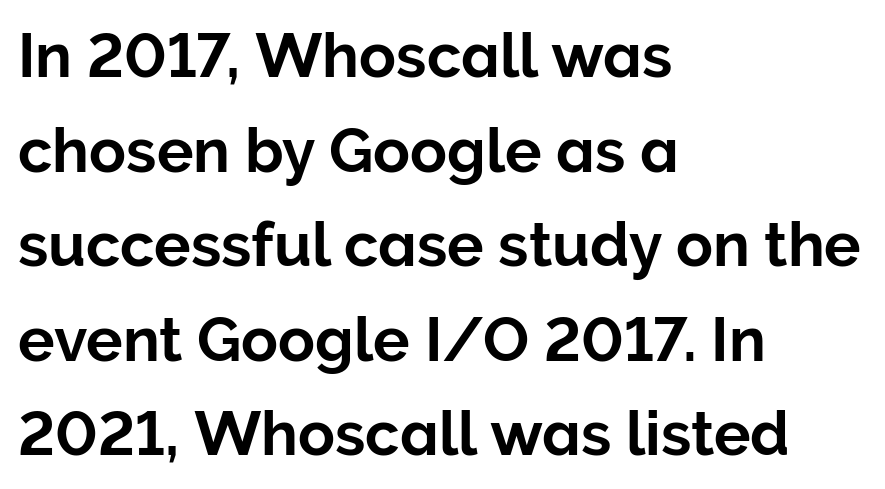
{"serif": "no", "italic": "no", "width": "normal", "stroke_contrast": "low", "x_height": "medium", "monospaced": "no", "underline": "no", "align": "left", "line_spacing": "normal", "line_spacing_ratio": 1.55, "letter_spacing": "normal", "letter_spacing_em": 0.0, "glyph_px": 61}
